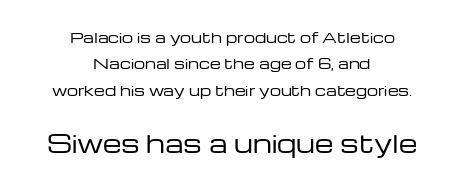
The image shows 24 px text type, upright; set centered, line spacing 1.89x, normal letter spacing, not underlined; the second (bottom) block is 1.71x larger.
